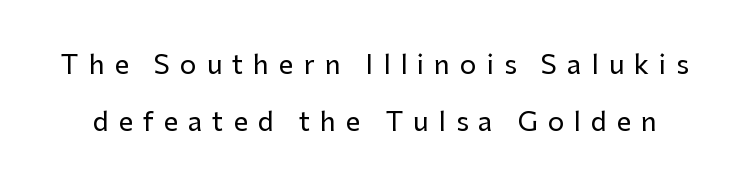
Q: Is the text italic (slanted)? A: No, it is upright.
Q: Is the text underlined? A: No.
Q: Is the spacing between letters normal or unusually wide? A: Unusually wide.
Q: Is the spacing between lines tight, normal or loose? A: Loose.
